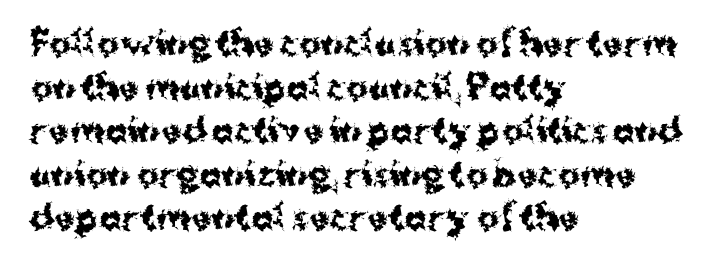
Q: Is the text bold? A: Yes.
Q: Is the text italic (slanted)? A: No, it is upright.
Q: Is the typeface a serif or a sans-serif typeface? A: Sans-serif.
Q: Is the text underlined? A: No.
Q: How is the paragraph aligned? A: Left-aligned.
Q: Is the spacing between letters normal or unusually wide? A: Normal.
Q: Is the spacing between lines tight, normal or loose? A: Normal.
Q: Width (condensed, normal, or wide)? A: Normal.
Q: Stroke contrast? A: Medium.
Q: x-height? A: Medium.
Q: Monospaced? A: No.
